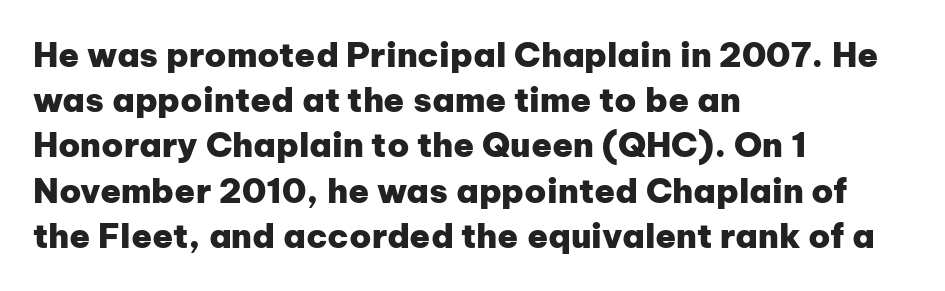
Q: Is the text bold? A: Yes.
Q: Is the text italic (slanted)? A: No, it is upright.
Q: Is the typeface a serif or a sans-serif typeface? A: Sans-serif.
Q: Is the text underlined? A: No.
Q: How is the paragraph aligned? A: Left-aligned.
Q: Is the spacing between letters normal or unusually wide? A: Normal.
Q: Is the spacing between lines tight, normal or loose? A: Normal.
Q: Width (condensed, normal, or wide)? A: Normal.
Q: Stroke contrast? A: Low.
Q: x-height? A: Medium.
Q: Monospaced? A: No.
